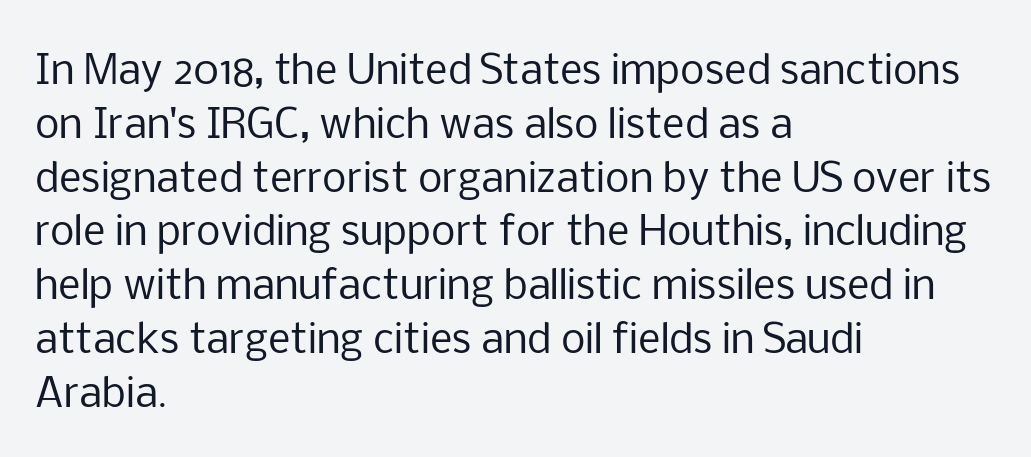
Baseline-to-baseline distance is the conventional proportion of letter height. Every row of glyphs begins at an identical x-position on the left. Nothing sits at the stroke ends, so this counts as sans-serif. The space directly below the letters is spotless. In terms of letterspacing, this is plain default setting.
